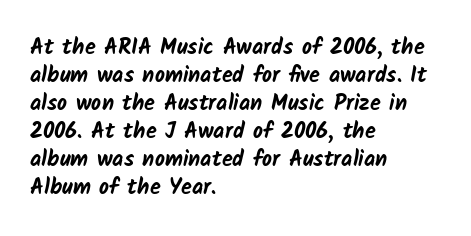
The setting favours the left margin, as ordinary paragraphs usually do. Students, this is bold: see how much ink each stroke carries. The type is set solid horizontally, with unmodified tracking. This rendering features lettering with no underline.
